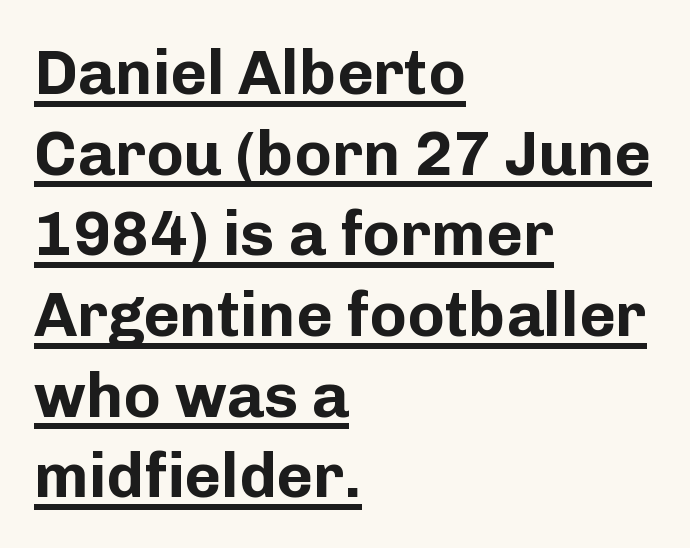
Underline: present. Pretty heavy lettering here — definitely bold. The letterforms sit shoulder to shoulder at normal distance. The text was rendered using a sans face with plain stroke endings.
